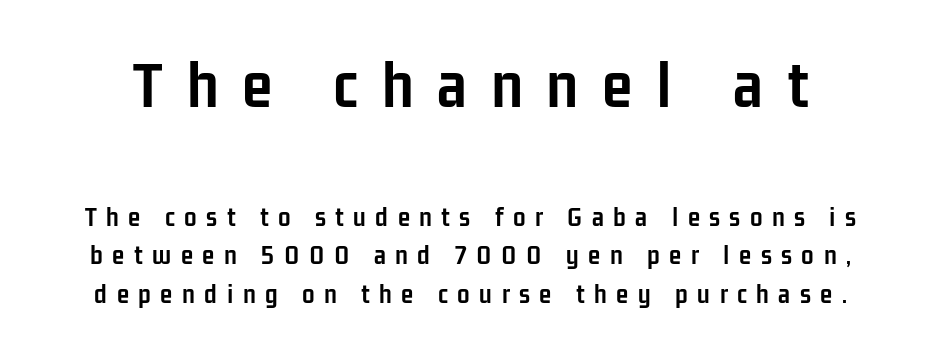
The image shows 70 px semibold, condensed sans-serif type, upright; set normal line spacing (1.38x), unusually wide letter spacing (+0.34 em), not underlined; the first (top) block is 2.5x larger; low stroke contrast and a medium x-height.
